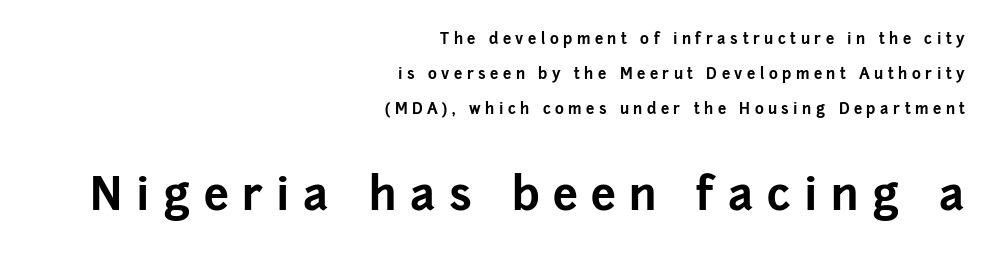
Character widths vary here, with narrow letters taking less room than wide ones. Does the copy run flush right? Yes — the right margin is perfectly even. Nothing sits at the stroke ends, so this counts as sans-serif. The letters stand straight up with perfectly vertical stems. There is plenty of visible air inserted between adjacent glyphs.
